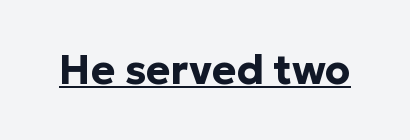
Q: Is the text bold? A: Yes.
Q: Is the text italic (slanted)? A: No, it is upright.
Q: Is the typeface a serif or a sans-serif typeface? A: Sans-serif.
Q: Is the text underlined? A: Yes.
Q: Is the spacing between letters normal or unusually wide? A: Normal.
Q: Width (condensed, normal, or wide)? A: Normal.
Q: Stroke contrast? A: Low.
Q: x-height? A: Medium.
Q: Monospaced? A: No.
